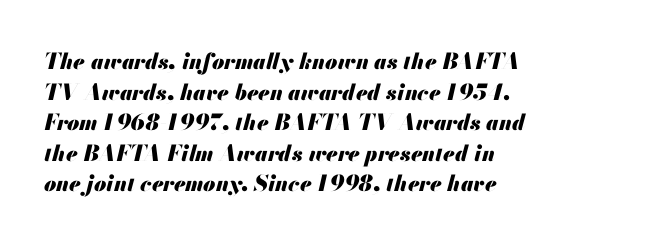
{"italic": "yes", "lean": "right", "slant_degrees": 13, "bold": "yes", "underline": "no", "align": "left", "line_spacing": "normal", "line_spacing_ratio": 1.39, "letter_spacing": "normal", "letter_spacing_em": 0.0, "glyph_px": 22}
